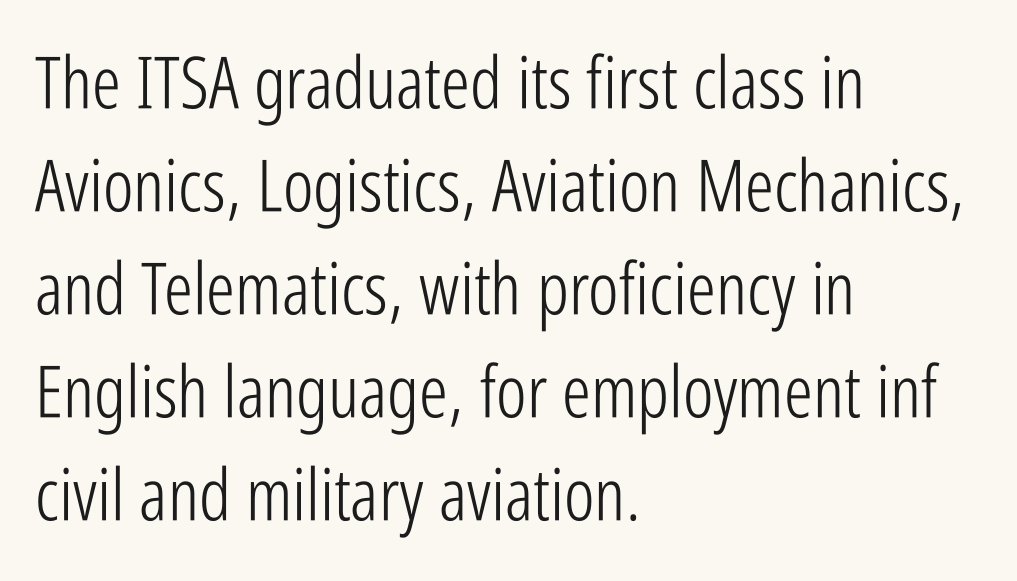
{"serif": "no", "italic": "no", "bold": "no", "weight": "light", "width": "condensed", "stroke_contrast": "low", "x_height": "medium", "monospaced": "no", "underline": "no", "align": "left", "line_spacing": "normal", "line_spacing_ratio": 1.43, "letter_spacing": "normal", "letter_spacing_em": 0.0, "glyph_px": 72}
